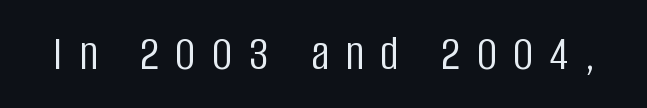
Q: Is the text bold? A: No.
Q: Is the text italic (slanted)? A: No, it is upright.
Q: Is the typeface a serif or a sans-serif typeface? A: Sans-serif.
Q: Is the text underlined? A: No.
Q: Is the spacing between letters normal or unusually wide? A: Unusually wide.
Q: Width (condensed, normal, or wide)? A: Condensed.
Q: Stroke contrast? A: Low.
Q: x-height? A: Large.
Q: Monospaced? A: No.
